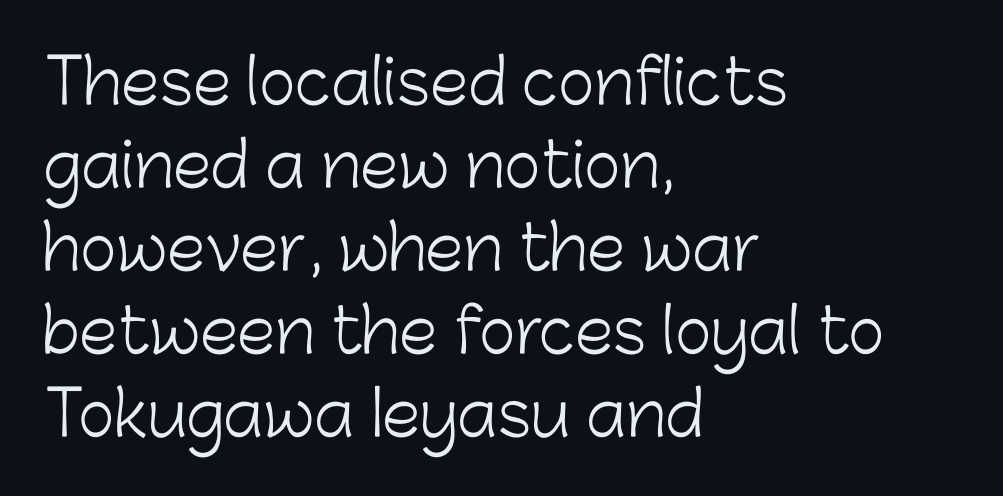
Quick note: not italic, upright. Any mark beneath the type? The region is blank. Stem width sits at or under what a default text font uses. You could not count columns in this text — the font is proportionally spaced. The compositor pushed each line to the left boundary.
